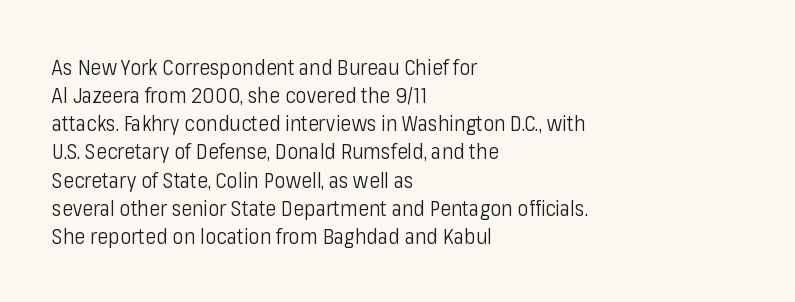
{"italic": "no", "bold": "no", "underline": "no", "align": "left", "line_spacing": "normal", "line_spacing_ratio": 1.34, "letter_spacing": "normal", "letter_spacing_em": 0.0, "glyph_px": 21}
